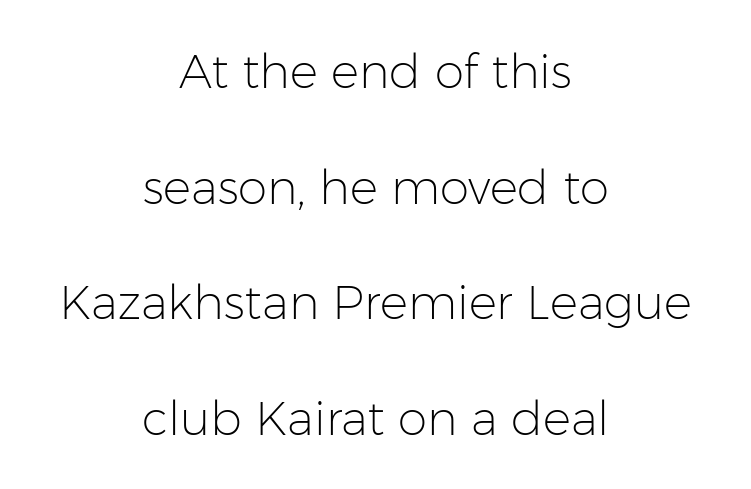
Q: Is the text bold? A: No.
Q: Is the text italic (slanted)? A: No, it is upright.
Q: Is the typeface a serif or a sans-serif typeface? A: Sans-serif.
Q: Is the text underlined? A: No.
Q: How is the paragraph aligned? A: Centered.
Q: Is the spacing between letters normal or unusually wide? A: Normal.
Q: Is the spacing between lines tight, normal or loose? A: Loose.
Q: Width (condensed, normal, or wide)? A: Normal.
Q: Stroke contrast? A: Low.
Q: x-height? A: Medium.
Q: Monospaced? A: No.
